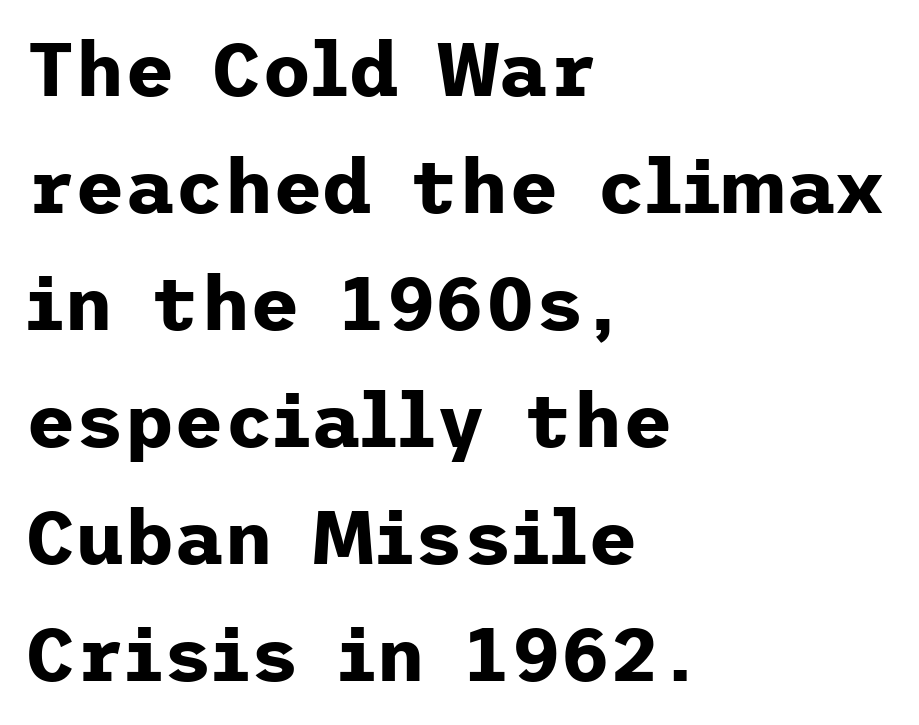
Standard letterfit; no display-style spreading of the glyphs. Each glyph is drawn with heavy, bold strokes. Which margin do the lines hug? The left one — the right edge is uneven. Style check: upright. Font category for this specimen: sans-serif. Underline: absent.
